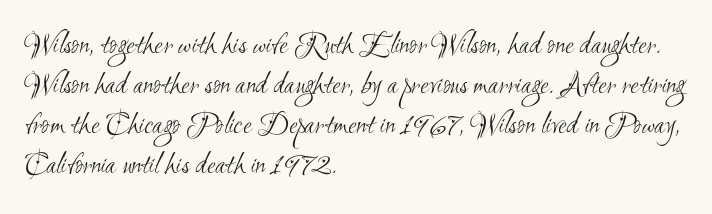
The image shows 31 px light, condensed sans-serif type; set left-aligned, normal line spacing (1.29x), normal letter spacing, not underlined; medium stroke contrast and a small x-height.
